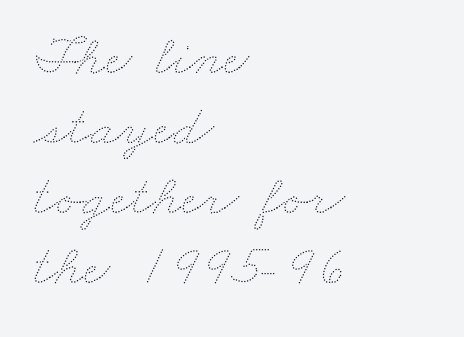
Q: Is the text bold? A: No.
Q: Is the text underlined? A: No.
Q: How is the paragraph aligned? A: Left-aligned.
Q: Is the spacing between letters normal or unusually wide? A: Normal.
Q: Width (condensed, normal, or wide)? A: Wide.
Q: Stroke contrast? A: Medium.
Q: x-height? A: Small.
Q: Monospaced? A: No.
